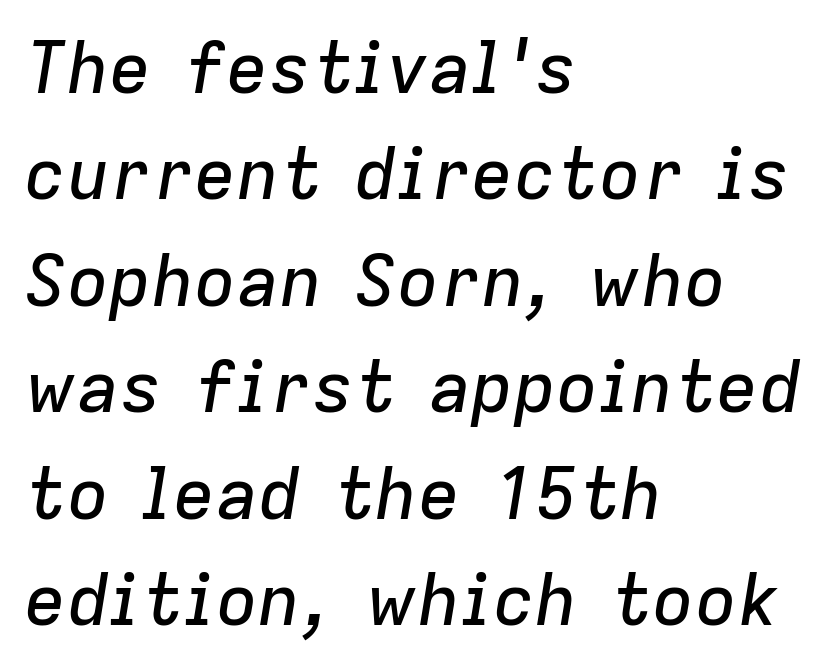
{"italic": "yes", "lean": "right", "slant_degrees": 9, "width": "normal", "stroke_contrast": "low", "x_height": "medium", "monospaced": "no", "underline": "no", "align": "left", "line_spacing": "normal", "line_spacing_ratio": 1.5, "letter_spacing": "normal", "letter_spacing_em": 0.0, "glyph_px": 71}
